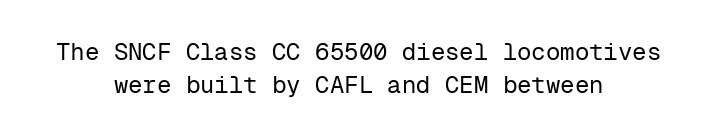
{"italic": "no", "bold": "no", "underline": "no", "align": "center", "line_spacing": "normal", "line_spacing_ratio": 1.37, "letter_spacing": "normal", "letter_spacing_em": 0.0, "glyph_px": 24}
